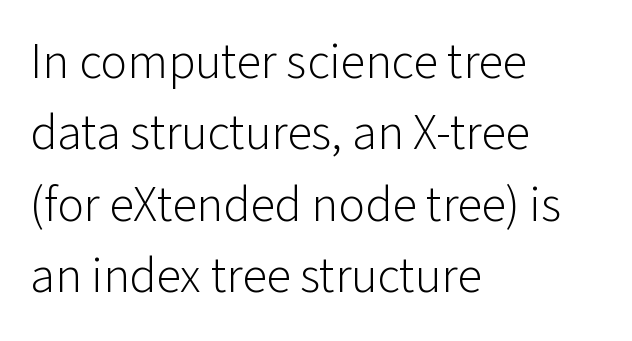
{"serif": "no", "italic": "no", "bold": "no", "weight": "light", "width": "normal", "stroke_contrast": "low", "x_height": "medium", "monospaced": "no", "underline": "no", "align": "left", "line_spacing": "normal", "line_spacing_ratio": 1.43, "letter_spacing": "normal", "letter_spacing_em": 0.0, "glyph_px": 50}
